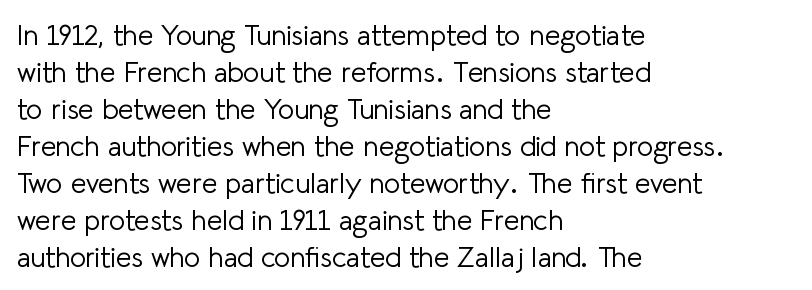
{"serif": "no", "italic": "no", "bold": "no", "weight": "light", "width": "normal", "stroke_contrast": "low", "x_height": "medium", "monospaced": "no", "underline": "no", "align": "left", "line_spacing": "normal", "line_spacing_ratio": 1.32, "letter_spacing": "normal", "letter_spacing_em": 0.0, "glyph_px": 28}
